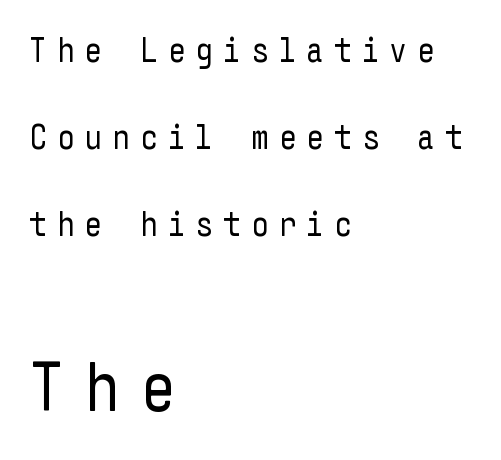
Underline: absent. Nothing sits at the stroke ends, so this counts as sans-serif. When letters stand straight like this, we call the style roman or upright. Does the copy run flush right? No — it runs flush left.
